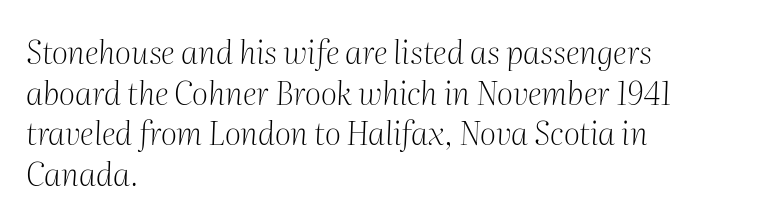
{"serif": "yes", "italic": "yes", "lean": "right", "slant_degrees": 2, "bold": "no", "weight": "light", "width": "normal", "stroke_contrast": "medium", "x_height": "medium", "monospaced": "no", "underline": "no", "align": "left", "line_spacing": "normal", "line_spacing_ratio": 1.27, "letter_spacing": "normal", "letter_spacing_em": 0.0, "glyph_px": 32}
